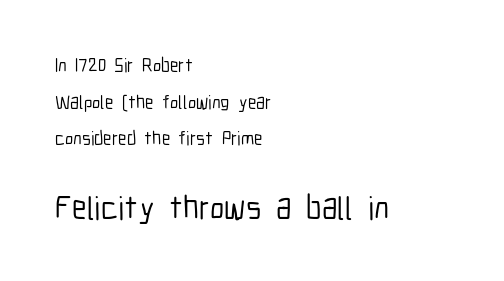
{"serif": "no", "italic": "no", "width": "condensed", "stroke_contrast": "low", "x_height": "medium", "monospaced": "no", "underline": "no", "align": "left", "line_spacing": "loose", "line_spacing_ratio": 1.93, "letter_spacing": "normal", "letter_spacing_em": 0.0, "larger_block": "second", "size_ratio": 1.74, "glyph_px": 33}
